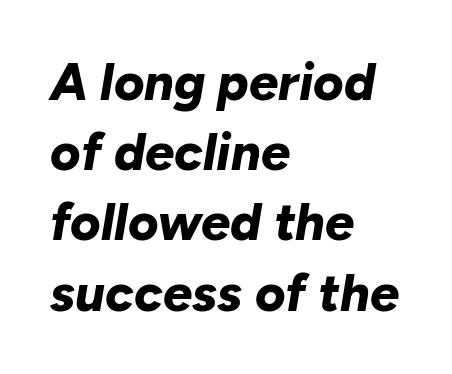
Q: Is the text bold? A: Yes.
Q: Is the text italic (slanted)? A: Yes, it leans right by about 10 degrees.
Q: Is the text underlined? A: No.
Q: How is the paragraph aligned? A: Left-aligned.
Q: Is the spacing between letters normal or unusually wide? A: Normal.
Q: Is the spacing between lines tight, normal or loose? A: Normal.
Q: Width (condensed, normal, or wide)? A: Normal.
Q: Stroke contrast? A: Low.
Q: x-height? A: Medium.
Q: Monospaced? A: No.
